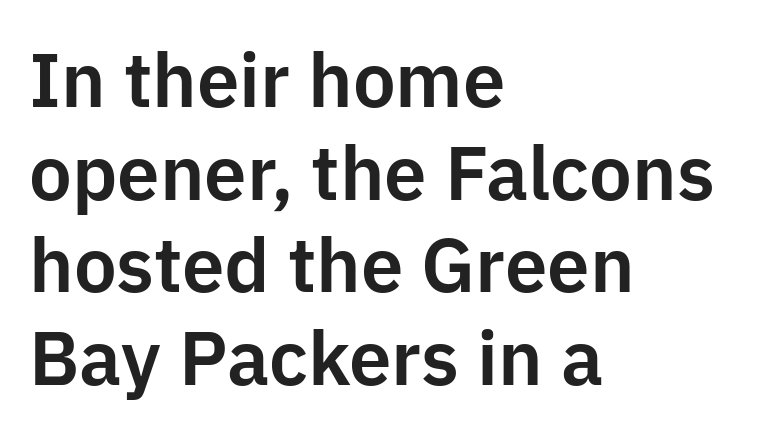
{"serif": "no", "italic": "no", "width": "normal", "stroke_contrast": "low", "x_height": "medium", "monospaced": "no", "underline": "no", "align": "left", "line_spacing_ratio": 1.22, "letter_spacing": "normal", "letter_spacing_em": 0.0, "glyph_px": 76}
